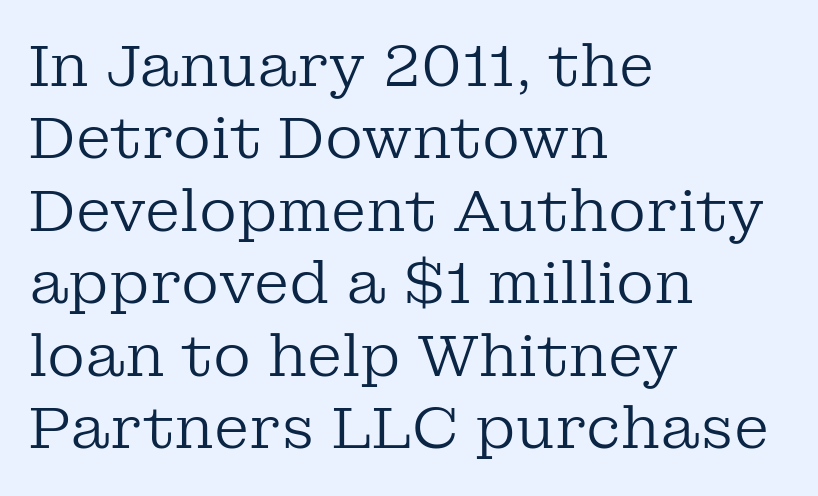
Q: Is the text bold? A: No.
Q: Is the text italic (slanted)? A: No, it is upright.
Q: Is the typeface a serif or a sans-serif typeface? A: Serif.
Q: Is the text underlined? A: No.
Q: How is the paragraph aligned? A: Left-aligned.
Q: Is the spacing between letters normal or unusually wide? A: Normal.
Q: Is the spacing between lines tight, normal or loose? A: Normal.
Q: Width (condensed, normal, or wide)? A: Normal.
Q: Stroke contrast? A: Low.
Q: x-height? A: Medium.
Q: Monospaced? A: No.
